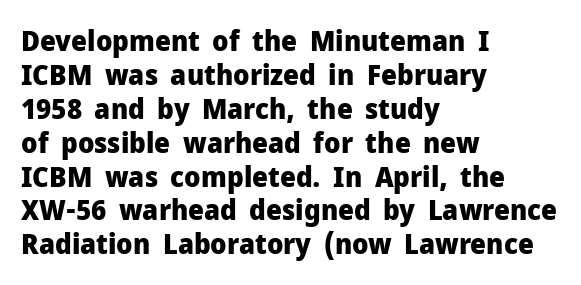
The image shows 28 px heavy sans-serif type, upright; set left-aligned, line spacing 1.21x, normal letter spacing, not underlined; low stroke contrast and a medium x-height.
